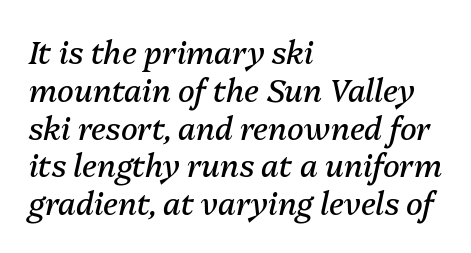
{"italic": "yes", "lean": "right", "slant_degrees": 13, "bold": "no", "weight": "regular", "width": "normal", "stroke_contrast": "medium", "x_height": "medium", "monospaced": "no", "underline": "no", "align": "left", "line_spacing_ratio": 1.22, "letter_spacing": "normal", "letter_spacing_em": 0.0, "glyph_px": 31}
